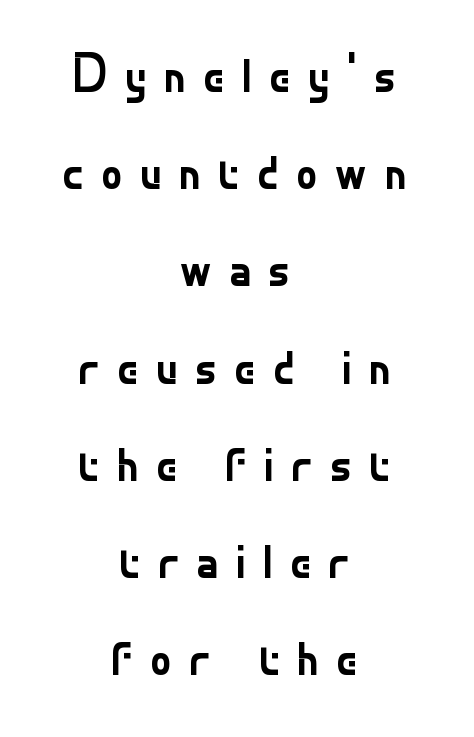
{"serif": "no", "italic": "no", "bold": "no", "weight": "regular", "width": "normal", "stroke_contrast": "low", "x_height": "small", "monospaced": "no", "underline": "no", "align": "center", "line_spacing_ratio": 1.8, "letter_spacing": "wide", "letter_spacing_em": 0.3, "glyph_px": 54}
